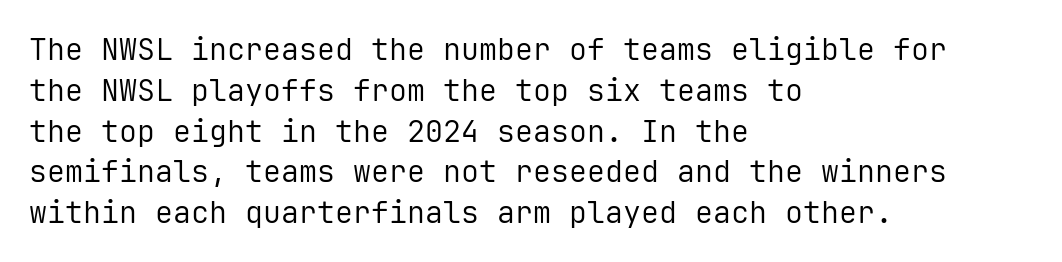
{"serif": "no", "italic": "no", "bold": "no", "weight": "regular", "width": "normal", "stroke_contrast": "low", "x_height": "medium", "monospaced": "yes", "underline": "no", "align": "left", "line_spacing": "normal", "line_spacing_ratio": 1.36, "letter_spacing": "normal", "letter_spacing_em": 0.0, "glyph_px": 30}
